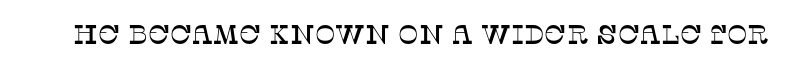
{"italic": "no", "underline": "no", "letter_spacing": "normal", "letter_spacing_em": 0.0, "glyph_px": 27}
